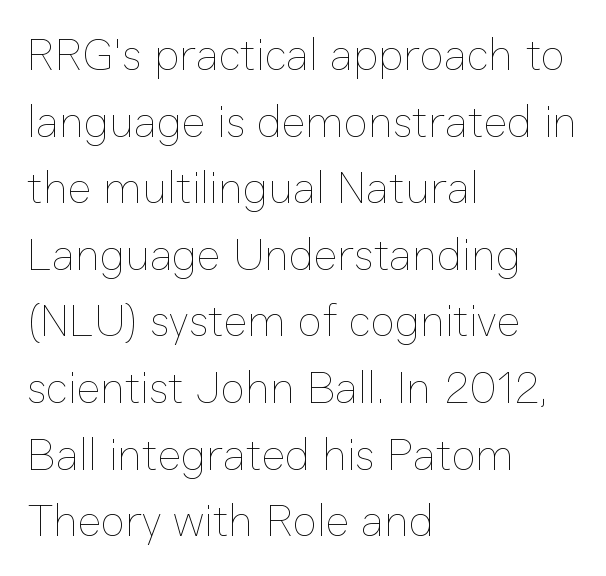
The lines sit at an ordinary, default distance from one another. Beneath every word, the page is bare. Which margin do the lines hug? The left one — the right edge is uneven. The passage shown is typed in a proportional face where columns would drift. Inter-character spacing is left at the font's built-in metrics.
